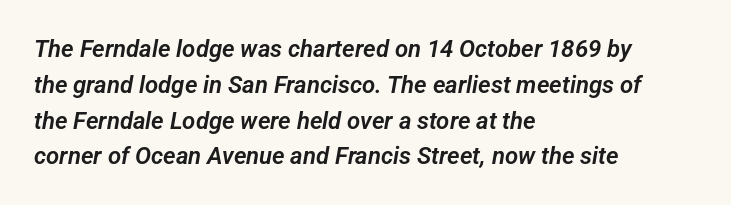
Q: Is the text underlined? A: No.
Q: How is the paragraph aligned? A: Left-aligned.
Q: Is the spacing between letters normal or unusually wide? A: Normal.
Q: Is the spacing between lines tight, normal or loose? A: Normal.
